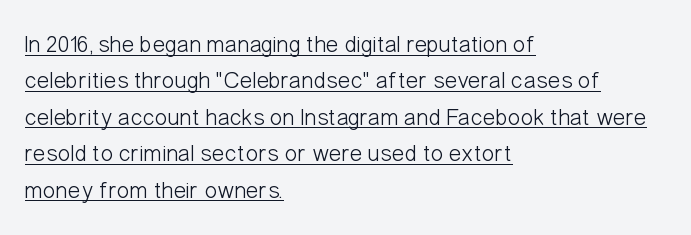
Q: Is the text bold? A: No.
Q: Is the text italic (slanted)? A: No, it is upright.
Q: Is the text underlined? A: Yes.
Q: How is the paragraph aligned? A: Left-aligned.
Q: Is the spacing between letters normal or unusually wide? A: Normal.
Q: Is the spacing between lines tight, normal or loose? A: Normal.
